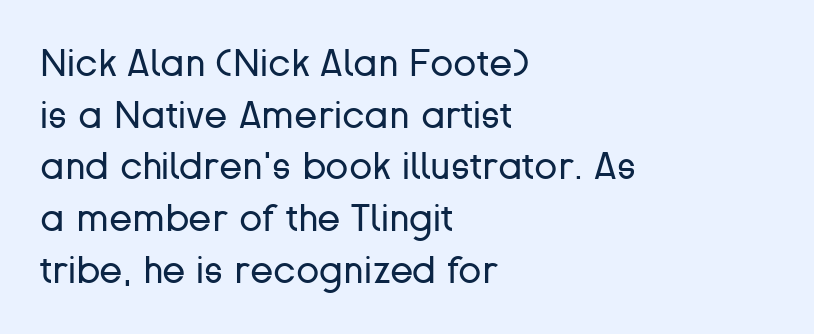
Do the characters align in a grid? No, the font is proportional. Letters rest on an invisible, unmarked baseline. The setting favours the left margin, as ordinary paragraphs usually do. Baseline-to-baseline distance is the conventional proportion of letter height.
